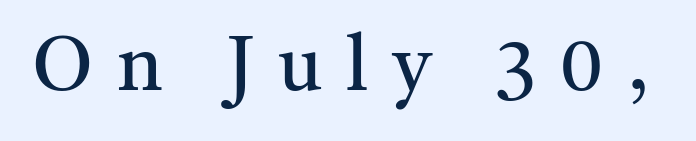
{"serif": "yes", "italic": "no", "bold": "no", "weight": "regular", "width": "normal", "stroke_contrast": "medium", "x_height": "medium", "monospaced": "no", "underline": "no", "letter_spacing": "wide", "letter_spacing_em": 0.32, "glyph_px": 76}
